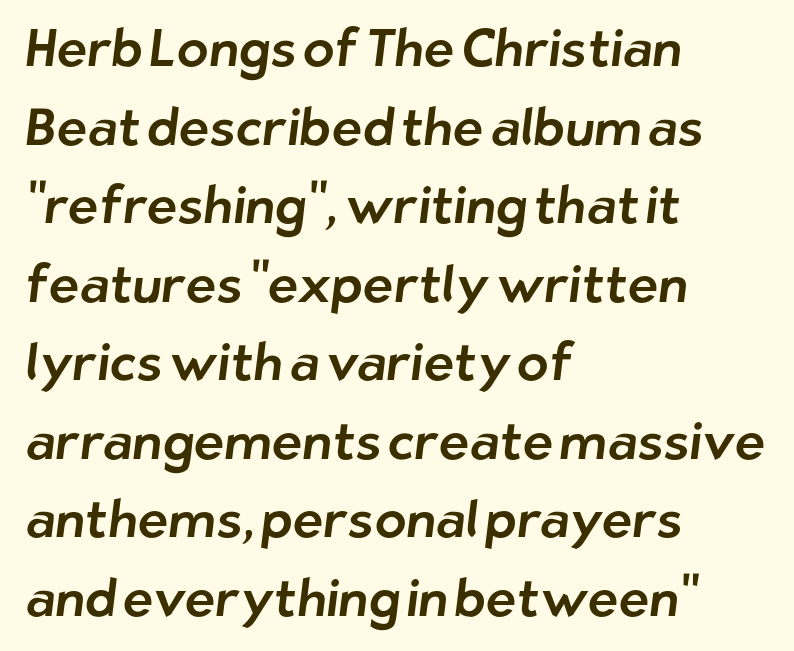
Q: Is the typeface a serif or a sans-serif typeface? A: Sans-serif.
Q: Is the text underlined? A: No.
Q: How is the paragraph aligned? A: Left-aligned.
Q: Is the spacing between letters normal or unusually wide? A: Normal.
Q: Is the spacing between lines tight, normal or loose? A: Normal.
Q: Width (condensed, normal, or wide)? A: Normal.
Q: Stroke contrast? A: Low.
Q: x-height? A: Medium.
Q: Monospaced? A: No.
